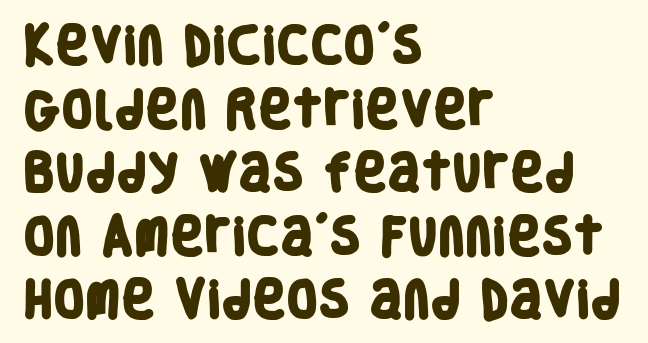
Q: Is the text bold? A: Yes.
Q: Is the typeface a serif or a sans-serif typeface? A: Sans-serif.
Q: Is the text underlined? A: No.
Q: How is the paragraph aligned? A: Left-aligned.
Q: Is the spacing between letters normal or unusually wide? A: Normal.
Q: Is the spacing between lines tight, normal or loose? A: Normal.
Q: Width (condensed, normal, or wide)? A: Condensed.
Q: Stroke contrast? A: Low.
Q: x-height? A: Large.
Q: Monospaced? A: No.
